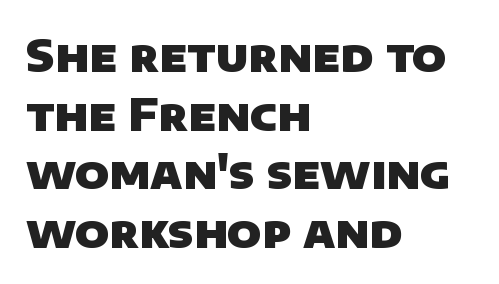
Proportional: the letters do not fall into vertical columns. The glyphs in this specimen are sans serif. One-word summary of the alignment: left. The letters sit at their default tracking, neither squeezed nor spread.
